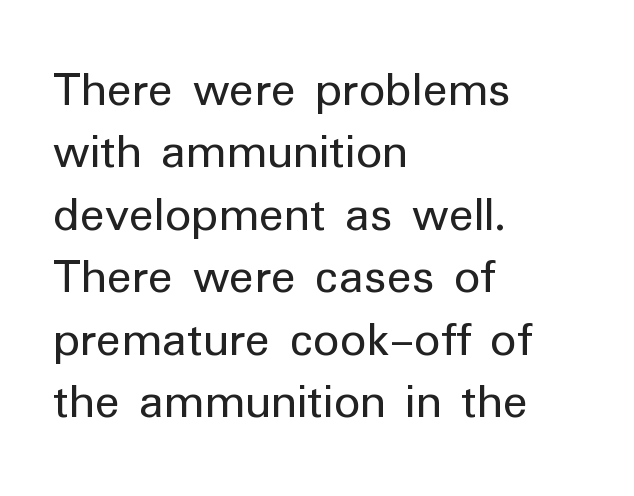
{"serif": "no", "italic": "no", "bold": "no", "weight": "regular", "width": "normal", "stroke_contrast": "low", "x_height": "medium", "monospaced": "no", "underline": "no", "align": "left", "line_spacing_ratio": 1.2, "letter_spacing": "normal", "letter_spacing_em": 0.0, "glyph_px": 52}
